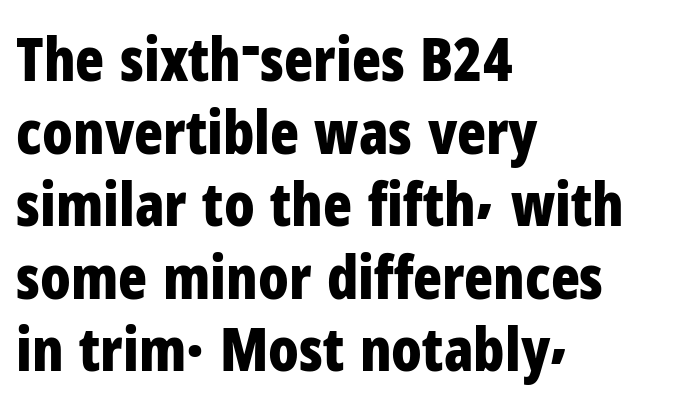
The image shows 60 px bold, condensed sans-serif type, upright; set left-aligned, line spacing 1.21x, normal letter spacing, not underlined; low stroke contrast and a medium x-height.
